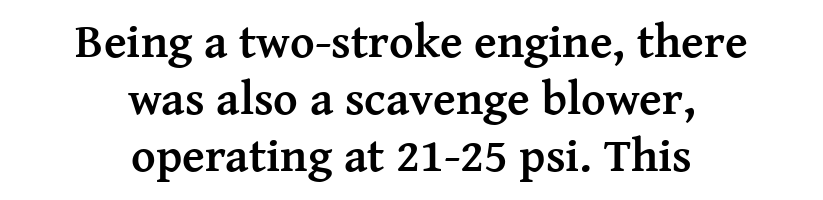
{"serif": "yes", "italic": "no", "bold": "yes", "weight": "semibold", "width": "normal", "stroke_contrast": "medium", "x_height": "medium", "monospaced": "no", "underline": "no", "align": "center", "line_spacing_ratio": 1.21, "letter_spacing": "normal", "letter_spacing_em": 0.0, "glyph_px": 47}
